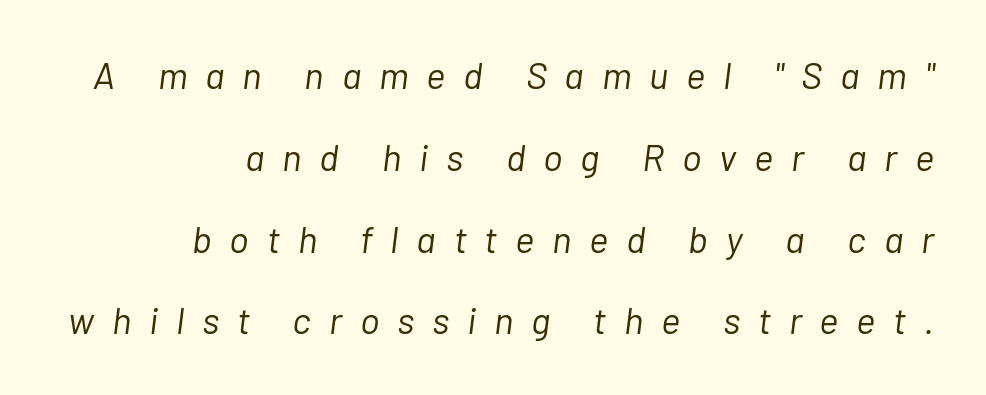
Do the characters align in a grid? No, the font is proportional. Underline: absent. The passage is arranged like a letterhead date or caption credit — flush right. The letters look calm and open, with moderate or lighter stems.
